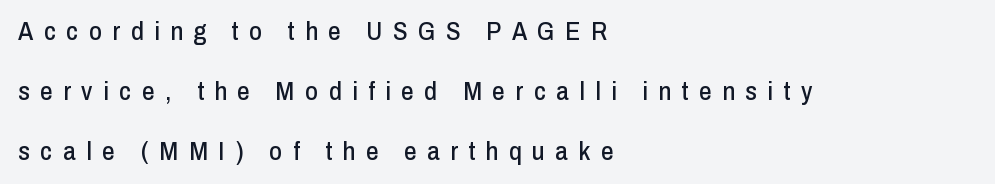
Q: Is the text italic (slanted)? A: No, it is upright.
Q: Is the text underlined? A: No.
Q: How is the paragraph aligned? A: Left-aligned.
Q: Is the spacing between letters normal or unusually wide? A: Unusually wide.
Q: Is the spacing between lines tight, normal or loose? A: Loose.
